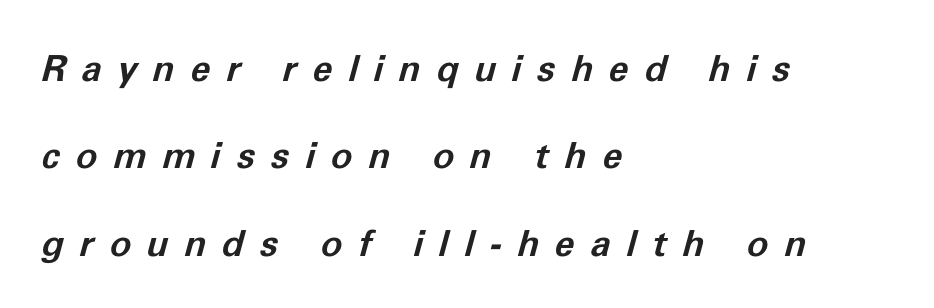
The image shows 36 px bold type, italic (leaning right); set left-aligned, loose line spacing (2.43x), unusually wide letter spacing (+0.44 em), not underlined; low stroke contrast and a medium x-height.
